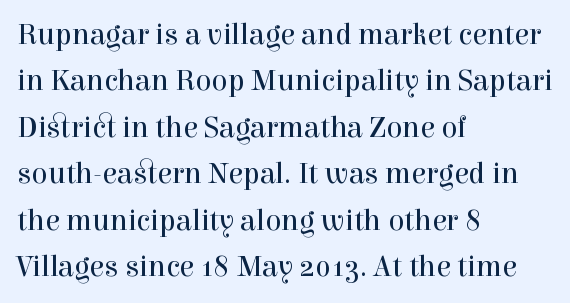
Look at the bottom of the vertical strokes: they flare into serifs here. The passage shown is typed in a proportional face where columns would drift. Plain, unruled lines of type. What's the leading like? Ordinary, nothing unusual. This rendering uses left alignment, leaving the right contour irregular.
